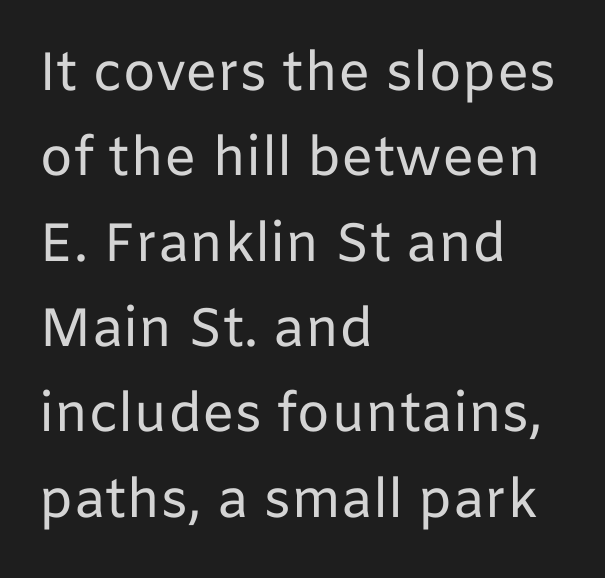
Looks like regular typesetting: each glyph gets only the width it needs. Successive baselines arrive at the customary interval. How are the letters spaced? Ordinarily, with no added tracking. A typesetter would label this face a sans.
